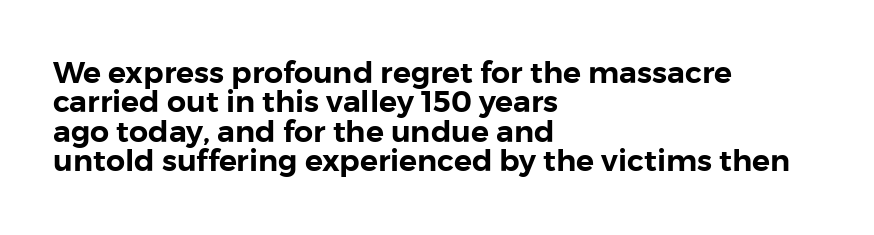
The image shows 30 px sans-serif type, upright; set left-aligned, tight line spacing (0.98x), normal letter spacing, not underlined; low stroke contrast and a medium x-height.
